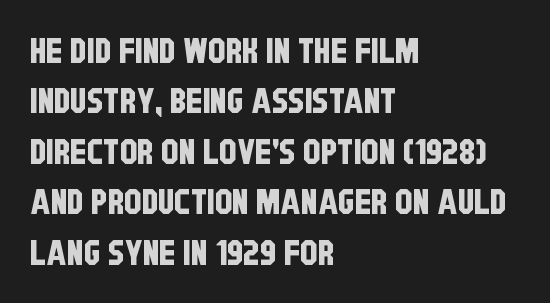
The image shows 35 px condensed sans-serif type; set left-aligned, normal line spacing (1.44x), normal letter spacing, not underlined; low stroke contrast and a large x-height.
